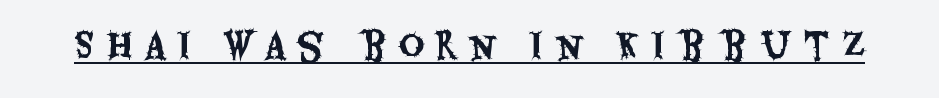
{"serif": "no", "italic": "no", "width": "condensed", "stroke_contrast": "medium", "x_height": "large", "monospaced": "no", "underline": "yes", "letter_spacing": "wide", "letter_spacing_em": 0.34, "glyph_px": 35}
